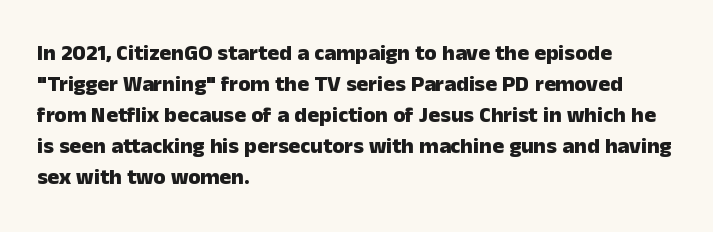
{"italic": "no", "bold": "yes", "underline": "no", "align": "left", "line_spacing": "normal", "line_spacing_ratio": 1.41, "letter_spacing": "normal", "letter_spacing_em": 0.0, "glyph_px": 22}
